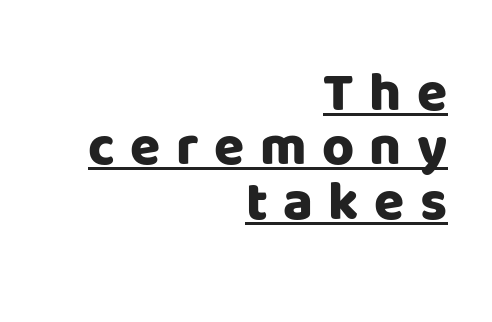
Q: Is the text bold? A: Yes.
Q: Is the text italic (slanted)? A: No, it is upright.
Q: Is the typeface a serif or a sans-serif typeface? A: Sans-serif.
Q: Is the text underlined? A: Yes.
Q: How is the paragraph aligned? A: Right-aligned.
Q: Is the spacing between letters normal or unusually wide? A: Unusually wide.
Q: Is the spacing between lines tight, normal or loose? A: Tight.
Q: Width (condensed, normal, or wide)? A: Normal.
Q: Stroke contrast? A: Low.
Q: x-height? A: Large.
Q: Monospaced? A: No.
